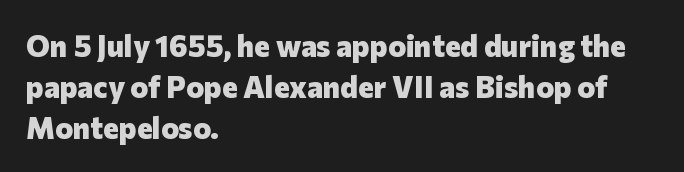
Q: Is the text bold? A: Yes.
Q: Is the text italic (slanted)? A: No, it is upright.
Q: Is the typeface a serif or a sans-serif typeface? A: Sans-serif.
Q: Is the text underlined? A: No.
Q: How is the paragraph aligned? A: Left-aligned.
Q: Is the spacing between letters normal or unusually wide? A: Normal.
Q: Is the spacing between lines tight, normal or loose? A: Normal.
Q: Width (condensed, normal, or wide)? A: Normal.
Q: Stroke contrast? A: Low.
Q: x-height? A: Medium.
Q: Monospaced? A: No.
